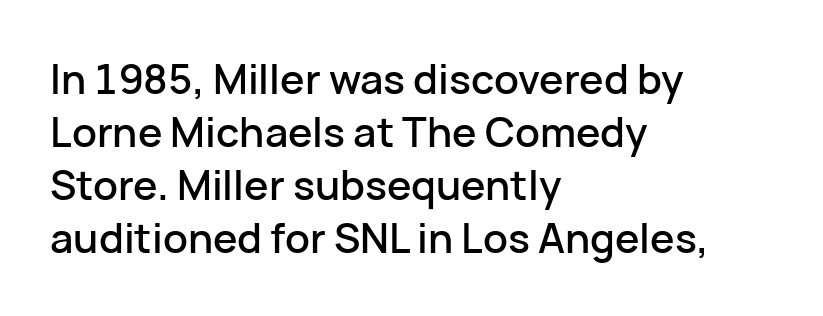
Q: Is the text italic (slanted)? A: No, it is upright.
Q: Is the typeface a serif or a sans-serif typeface? A: Sans-serif.
Q: Is the text underlined? A: No.
Q: How is the paragraph aligned? A: Left-aligned.
Q: Is the spacing between letters normal or unusually wide? A: Normal.
Q: Is the spacing between lines tight, normal or loose? A: Normal.
Q: Width (condensed, normal, or wide)? A: Normal.
Q: Stroke contrast? A: Low.
Q: x-height? A: Medium.
Q: Monospaced? A: No.
